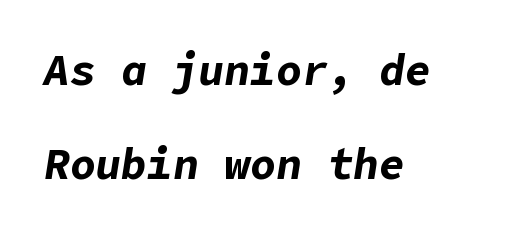
This sample uses plain, unmodified letter spacing. The foot of each line stays bare and open. Every letter is thick-stroked: bold, no question. The lettering tilts uniformly, giving the passage an italic look. The passage shown stacks its lines with a broad gap. Each line starts at the same left margin while the right side varies.
